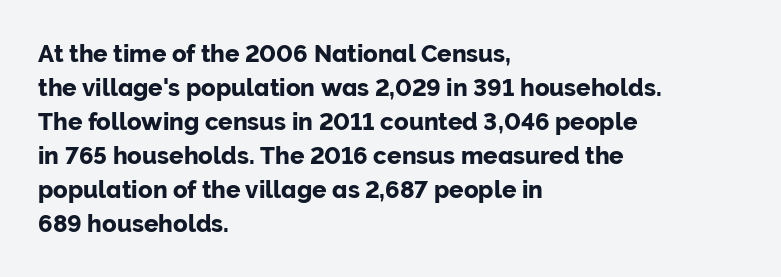
Q: Is the text italic (slanted)? A: No, it is upright.
Q: Is the text underlined? A: No.
Q: How is the paragraph aligned? A: Left-aligned.
Q: Is the spacing between letters normal or unusually wide? A: Normal.
Q: Is the spacing between lines tight, normal or loose? A: Normal.
